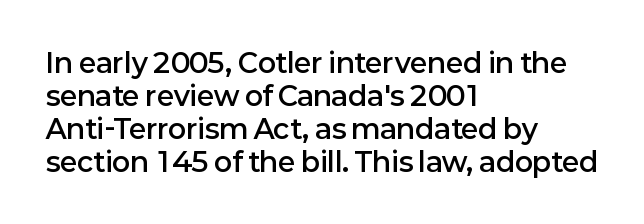
Q: Is the text bold? A: Semi-bold.
Q: Is the text italic (slanted)? A: No, it is upright.
Q: Is the text underlined? A: No.
Q: How is the paragraph aligned? A: Left-aligned.
Q: Is the spacing between letters normal or unusually wide? A: Normal.
